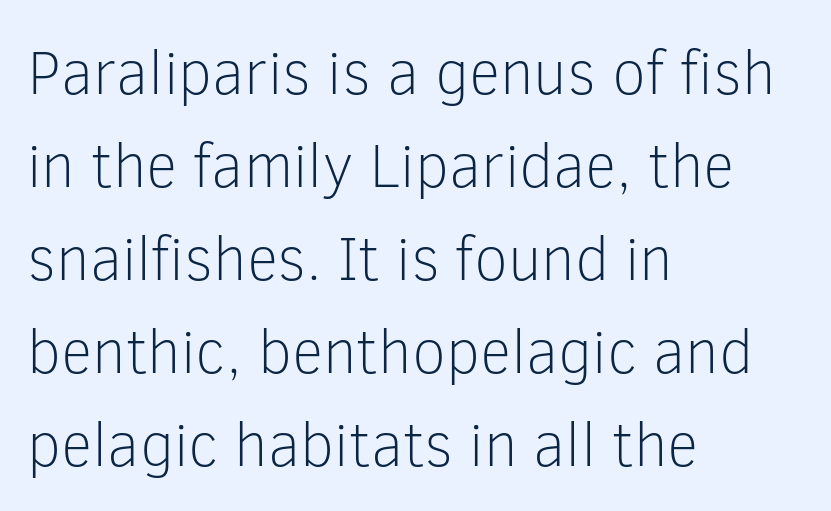
Q: Is the text bold? A: No.
Q: Is the text italic (slanted)? A: No, it is upright.
Q: Is the typeface a serif or a sans-serif typeface? A: Sans-serif.
Q: Is the text underlined? A: No.
Q: How is the paragraph aligned? A: Left-aligned.
Q: Is the spacing between letters normal or unusually wide? A: Normal.
Q: Is the spacing between lines tight, normal or loose? A: Normal.
Q: Width (condensed, normal, or wide)? A: Normal.
Q: Stroke contrast? A: Low.
Q: x-height? A: Medium.
Q: Monospaced? A: No.
